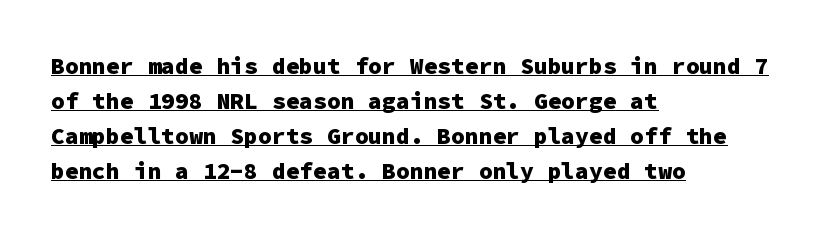
The image shows 23 px bold type, upright; set left-aligned, normal line spacing (1.52x), normal letter spacing, underlined.
